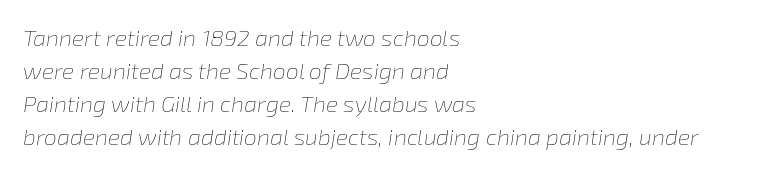
Q: Is the text bold? A: No.
Q: Is the text italic (slanted)? A: Yes, it leans right by about 8 degrees.
Q: Is the text underlined? A: No.
Q: How is the paragraph aligned? A: Left-aligned.
Q: Is the spacing between letters normal or unusually wide? A: Normal.
Q: Is the spacing between lines tight, normal or loose? A: Normal.
